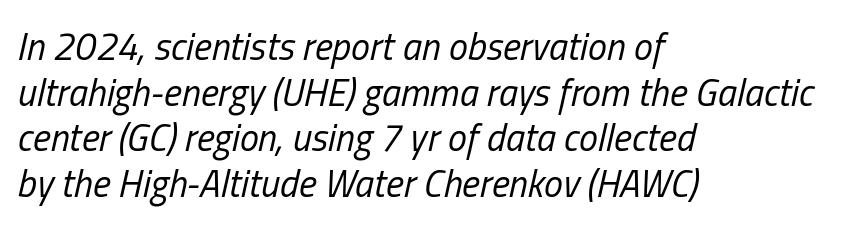
The image shows 38 px regular-weight, condensed type, italic (leaning right); set left-aligned, line spacing 1.2x, normal letter spacing, not underlined; low stroke contrast and a medium x-height.
